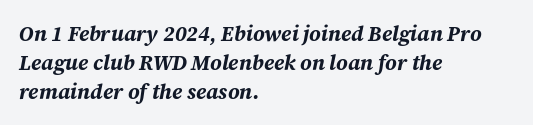
The image shows 21 px bold type, italic (leaning right); set left-aligned, normal line spacing (1.37x), normal letter spacing, not underlined.
